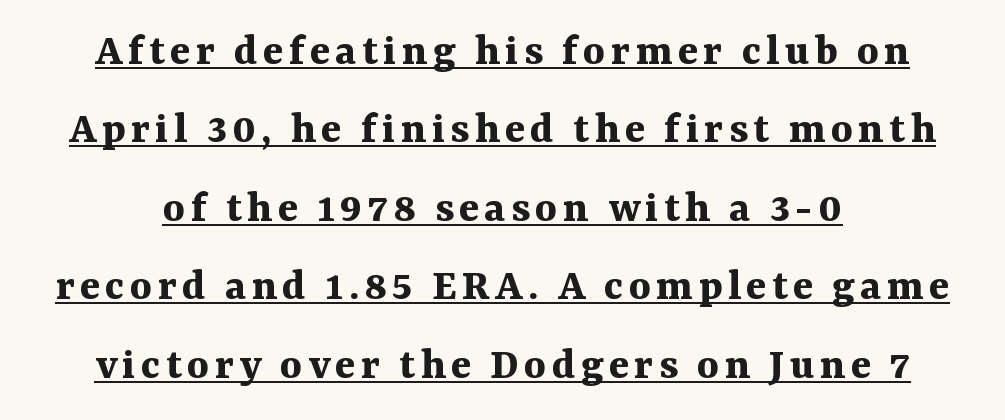
Q: Is the text bold? A: Yes.
Q: Is the text italic (slanted)? A: No, it is upright.
Q: Is the typeface a serif or a sans-serif typeface? A: Serif.
Q: Is the text underlined? A: Yes.
Q: Is the spacing between lines tight, normal or loose? A: Normal.
Q: Width (condensed, normal, or wide)? A: Normal.
Q: Stroke contrast? A: Medium.
Q: x-height? A: Medium.
Q: Monospaced? A: No.
